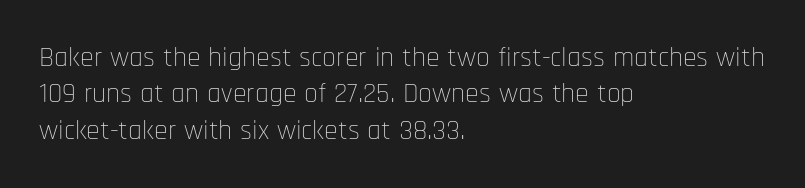
The image shows 28 px thin, condensed sans-serif type, upright; set left-aligned, normal line spacing (1.3x), normal letter spacing, not underlined; low stroke contrast and a large x-height.
